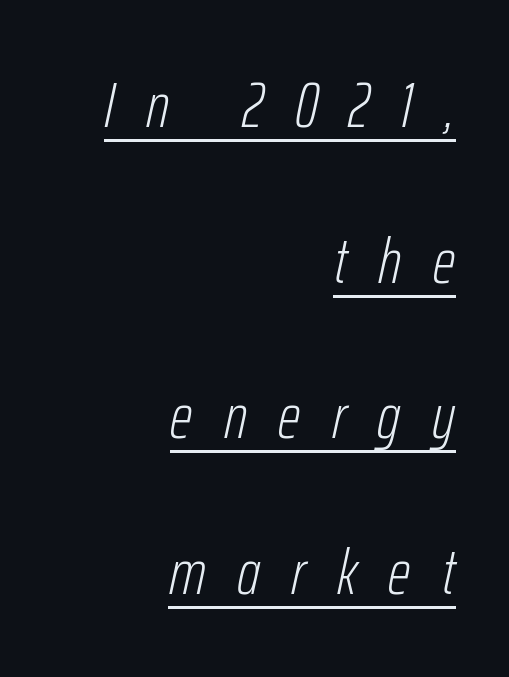
{"italic": "yes", "lean": "right", "slant_degrees": 12, "bold": "no", "weight": "light", "width": "condensed", "stroke_contrast": "low", "x_height": "medium", "monospaced": "no", "underline": "yes", "align": "right", "line_spacing": "loose", "line_spacing_ratio": 2.43, "letter_spacing": "wide", "letter_spacing_em": 0.49, "glyph_px": 64}
